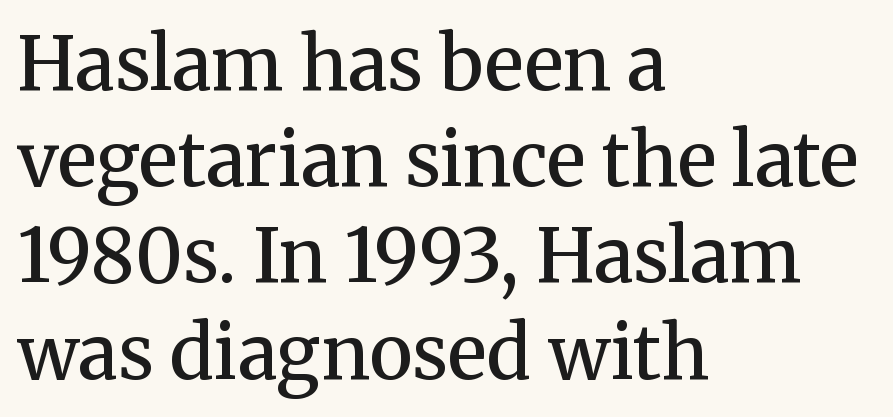
{"serif": "yes", "italic": "no", "bold": "semi", "weight": "semibold", "width": "normal", "stroke_contrast": "medium", "x_height": "medium", "monospaced": "no", "underline": "no", "align": "left", "line_spacing": "normal", "line_spacing_ratio": 1.3, "letter_spacing": "normal", "letter_spacing_em": 0.0, "glyph_px": 74}
